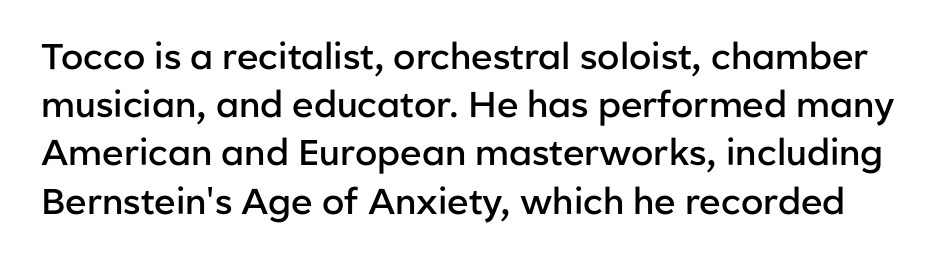
Q: Is the text bold? A: Semi-bold.
Q: Is the text italic (slanted)? A: No, it is upright.
Q: Is the typeface a serif or a sans-serif typeface? A: Sans-serif.
Q: Is the text underlined? A: No.
Q: Is the spacing between letters normal or unusually wide? A: Normal.
Q: Is the spacing between lines tight, normal or loose? A: Normal.
Q: Width (condensed, normal, or wide)? A: Normal.
Q: Stroke contrast? A: Low.
Q: x-height? A: Medium.
Q: Monospaced? A: No.
